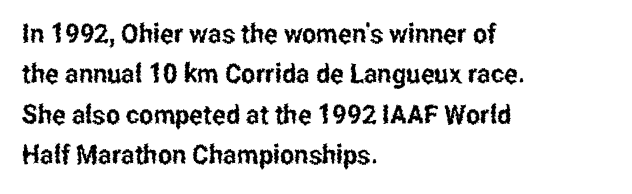
The image shows 27 px text type, upright; set left-aligned, normal line spacing (1.5x), normal letter spacing, not underlined.
